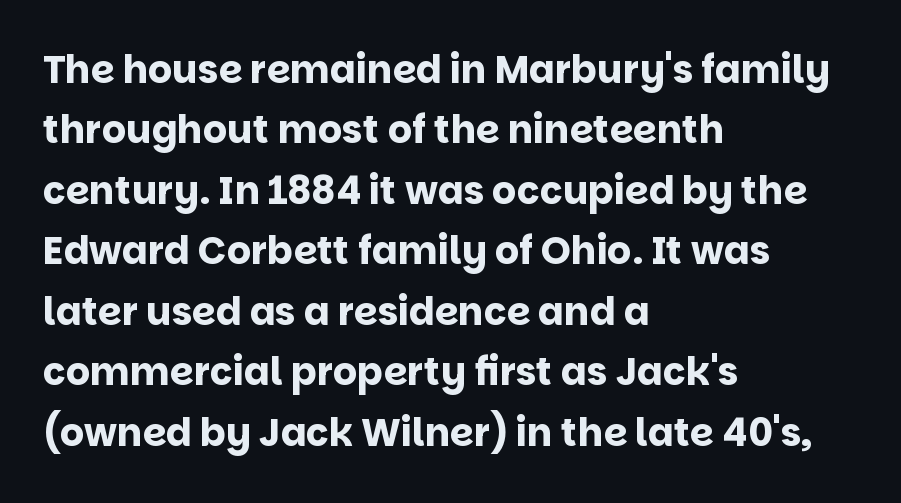
Q: Is the text bold? A: Yes.
Q: Is the text italic (slanted)? A: No, it is upright.
Q: Is the typeface a serif or a sans-serif typeface? A: Sans-serif.
Q: Is the text underlined? A: No.
Q: How is the paragraph aligned? A: Left-aligned.
Q: Is the spacing between letters normal or unusually wide? A: Normal.
Q: Is the spacing between lines tight, normal or loose? A: Normal.
Q: Width (condensed, normal, or wide)? A: Normal.
Q: Stroke contrast? A: Low.
Q: x-height? A: Large.
Q: Monospaced? A: No.
